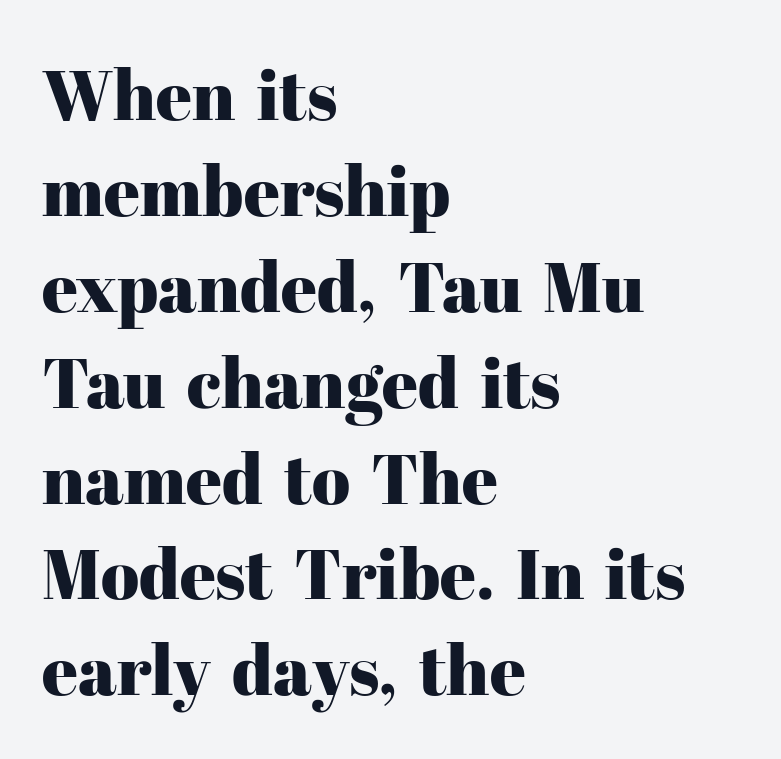
{"serif": "yes", "italic": "no", "width": "normal", "stroke_contrast": "high", "x_height": "medium", "monospaced": "no", "underline": "no", "align": "left", "line_spacing": "normal", "line_spacing_ratio": 1.37, "letter_spacing": "normal", "letter_spacing_em": 0.0, "glyph_px": 70}
